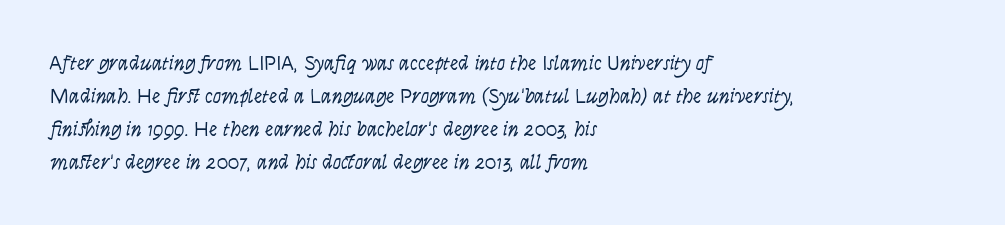
{"bold": "no", "underline": "no", "align": "left", "line_spacing": "normal", "line_spacing_ratio": 1.57, "letter_spacing": "normal", "letter_spacing_em": 0.0, "glyph_px": 21}
